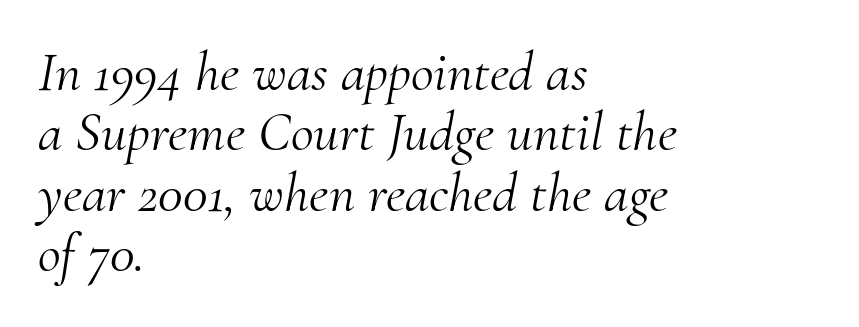
Short note: letters normally spaced. The text carries the slant typical of an italic or oblique font. The face used here is seriffed, in the tradition of book romans. This rendering features lettering with no underline. Weight: not bold — regular or lighter. Each letter keeps its own natural width here, so spacing adapts to shape.
